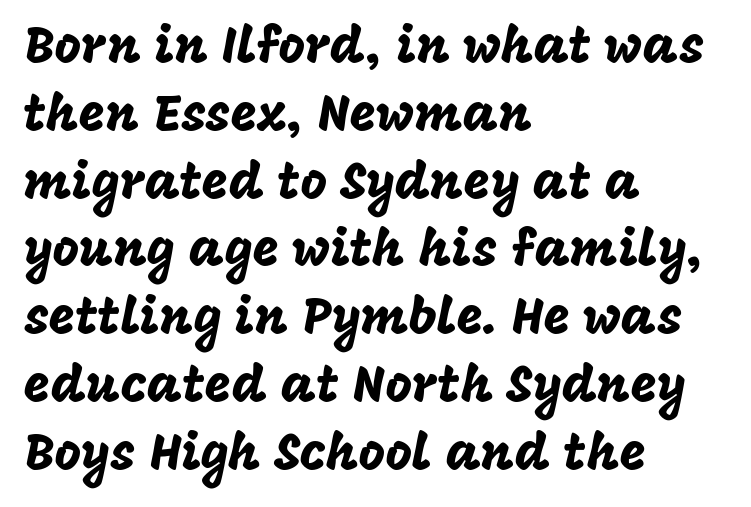
This sample uses plain, unmodified letter spacing. Is the block centered? No — it sits flush against the left margin. The characters display no serif detailing; their extremities are plain. Students, observe: this is what conventionally led text looks like. Unmarked baselines from the first word to the last.
